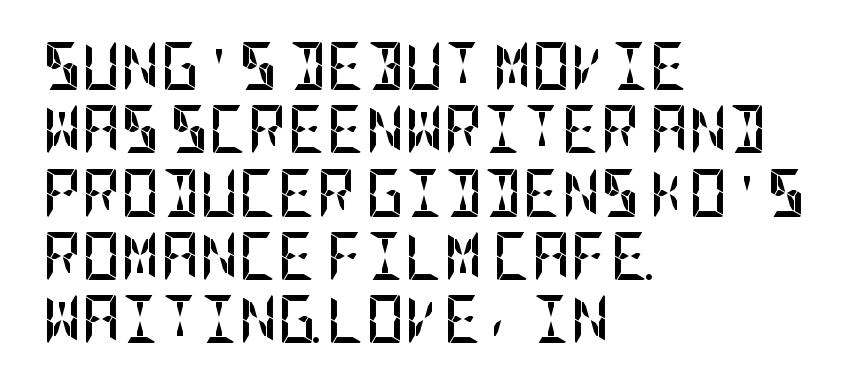
{"serif": "no", "italic": "no", "bold": "yes", "weight": "semibold", "width": "condensed", "stroke_contrast": "low", "x_height": "large", "underline": "no", "align": "left", "line_spacing": "normal", "line_spacing_ratio": 1.32, "letter_spacing": "normal", "letter_spacing_em": 0.0, "glyph_px": 48}
